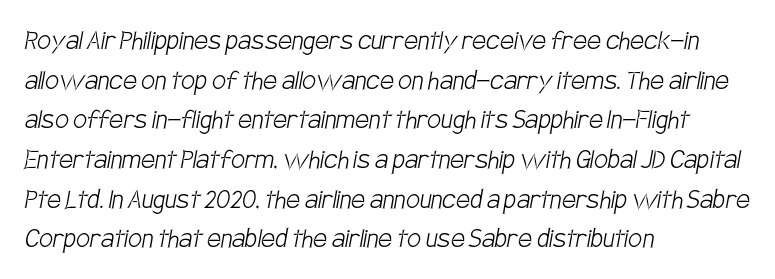
The image shows 31 px light, condensed sans-serif type; set left-aligned, normal line spacing (1.28x), normal letter spacing, not underlined; low stroke contrast and a large x-height.
